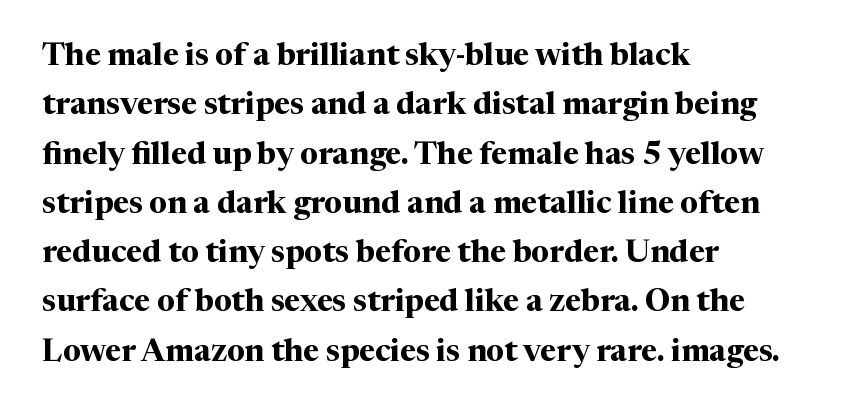
The image shows 31 px bold serif type, upright; set left-aligned, normal line spacing (1.59x), normal letter spacing, not underlined; medium stroke contrast and a medium x-height.
